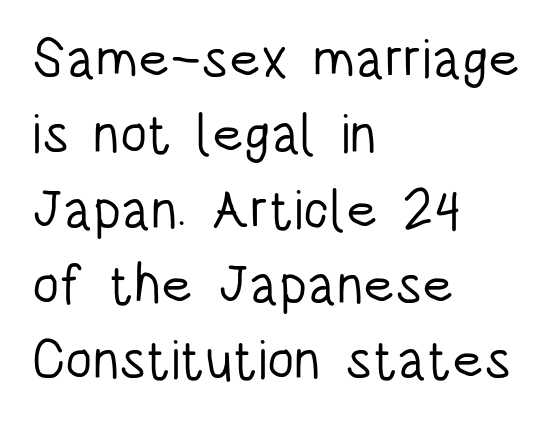
Underlining? Definitely not there. Do the characters align in a grid? No, the font is proportional. The letters stand straight up with perfectly vertical stems. The face used here is rendered with its standard letterfit. Does the type have serifs? No, each stem ends abruptly. Every row of glyphs begins at an identical x-position on the left.
